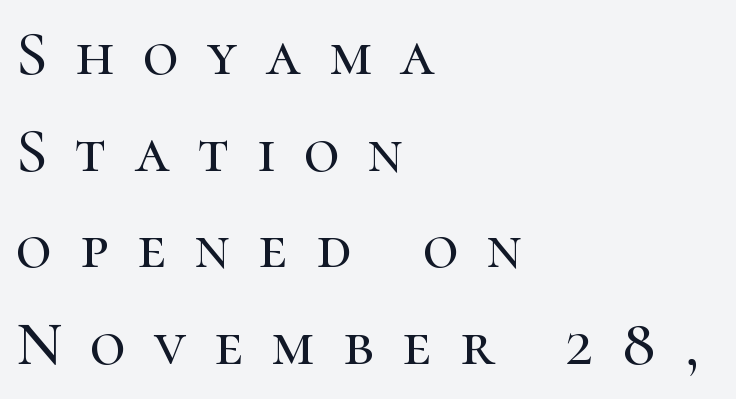
{"serif": "yes", "italic": "no", "width": "normal", "stroke_contrast": "high", "x_height": "medium", "monospaced": "no", "underline": "no", "align": "left", "line_spacing": "normal", "line_spacing_ratio": 1.56, "letter_spacing": "wide", "letter_spacing_em": 0.46, "glyph_px": 62}
